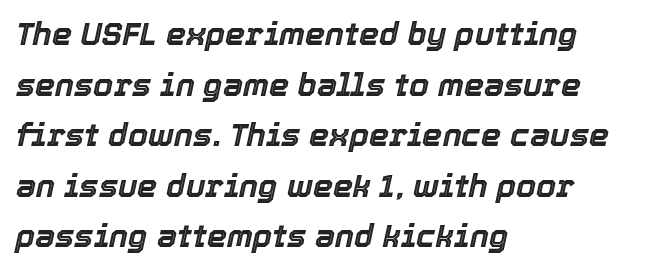
{"italic": "yes", "lean": "right", "slant_degrees": 12, "width": "normal", "x_height": "medium", "monospaced": "no", "underline": "no", "align": "left", "line_spacing": "normal", "line_spacing_ratio": 1.58, "letter_spacing": "normal", "letter_spacing_em": 0.0, "glyph_px": 32}
